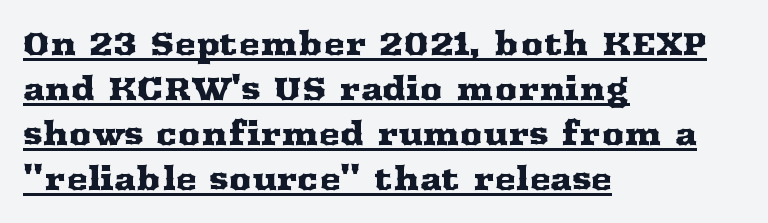
{"serif": "yes", "italic": "no", "width": "wide", "stroke_contrast": "medium", "x_height": "medium", "monospaced": "no", "underline": "yes", "align": "left", "line_spacing": "normal", "line_spacing_ratio": 1.41, "letter_spacing": "normal", "letter_spacing_em": 0.0, "glyph_px": 32}
